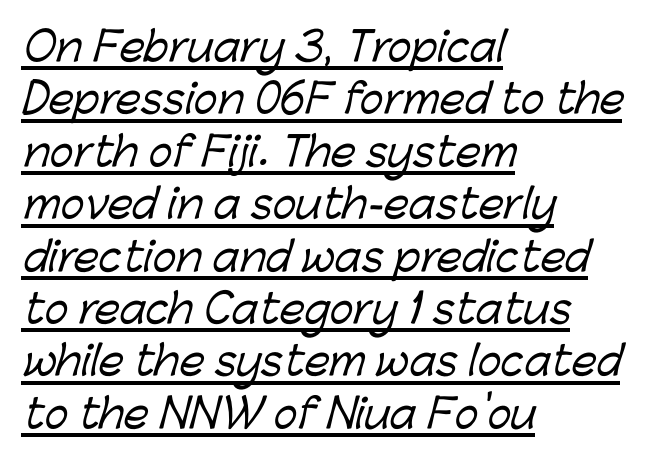
Q: Is the typeface a serif or a sans-serif typeface? A: Sans-serif.
Q: Is the text underlined? A: Yes.
Q: How is the paragraph aligned? A: Left-aligned.
Q: Is the spacing between letters normal or unusually wide? A: Normal.
Q: Is the spacing between lines tight, normal or loose? A: Normal.
Q: Width (condensed, normal, or wide)? A: Normal.
Q: Stroke contrast? A: Low.
Q: x-height? A: Medium.
Q: Monospaced? A: No.
